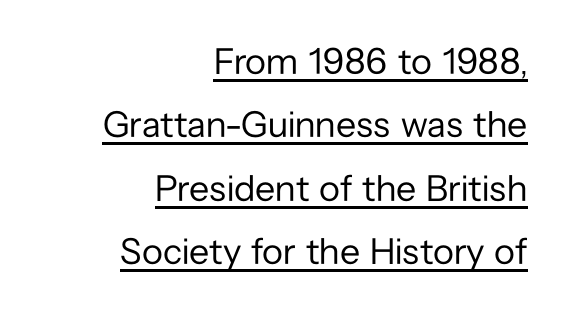
A sans-serif font was chosen for this passage. In terms of posture, this sample is upright. Proportional: the letters do not fall into vertical columns. Every word sits above its own underline.
